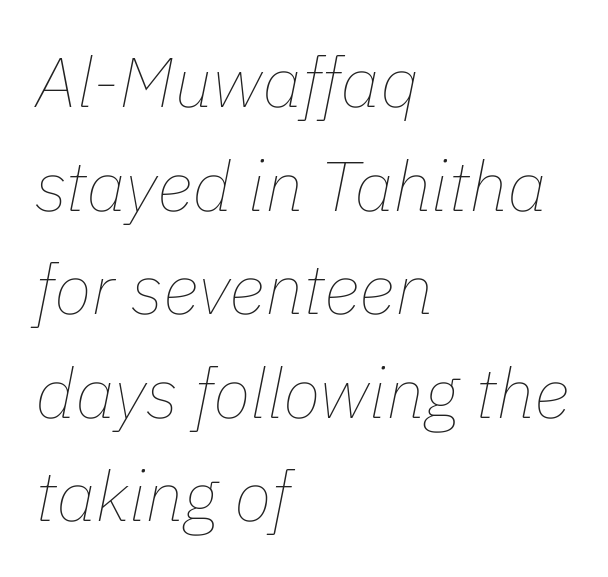
Q: Is the text bold? A: No.
Q: Is the text italic (slanted)? A: Yes, it leans right by about 11 degrees.
Q: Is the text underlined? A: No.
Q: How is the paragraph aligned? A: Left-aligned.
Q: Is the spacing between letters normal or unusually wide? A: Normal.
Q: Is the spacing between lines tight, normal or loose? A: Normal.
Q: Width (condensed, normal, or wide)? A: Normal.
Q: Stroke contrast? A: Low.
Q: x-height? A: Medium.
Q: Monospaced? A: No.
